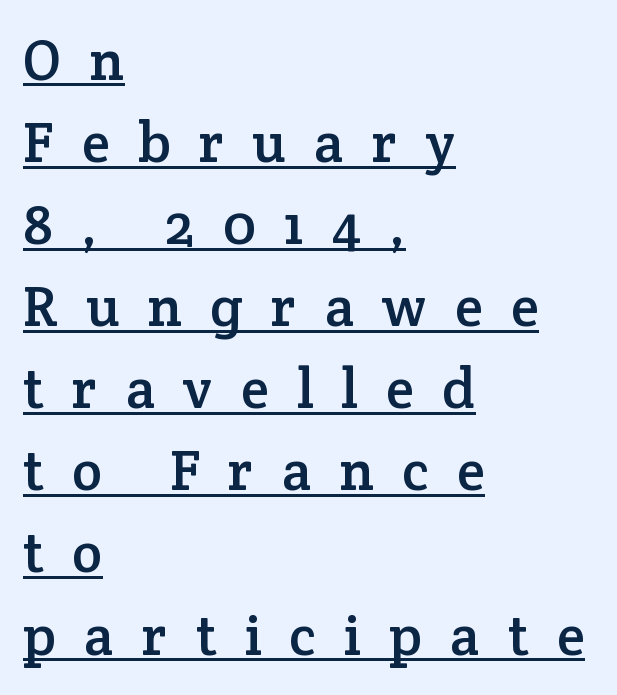
Q: Is the text italic (slanted)? A: No, it is upright.
Q: Is the typeface a serif or a sans-serif typeface? A: Serif.
Q: Is the text underlined? A: Yes.
Q: How is the paragraph aligned? A: Left-aligned.
Q: Is the spacing between letters normal or unusually wide? A: Unusually wide.
Q: Is the spacing between lines tight, normal or loose? A: Normal.
Q: Width (condensed, normal, or wide)? A: Normal.
Q: Stroke contrast? A: Low.
Q: x-height? A: Medium.
Q: Monospaced? A: No.
